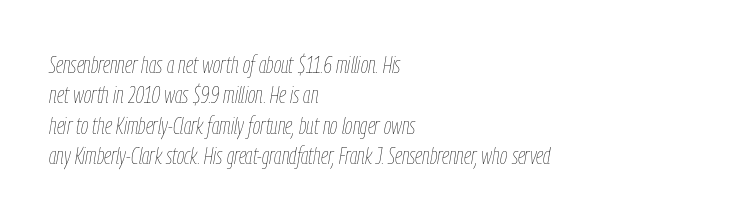
{"italic": "yes", "lean": "right", "slant_degrees": 9, "bold": "no", "underline": "no", "align": "left", "line_spacing": "normal", "line_spacing_ratio": 1.27, "letter_spacing": "normal", "letter_spacing_em": 0.0, "glyph_px": 24}
